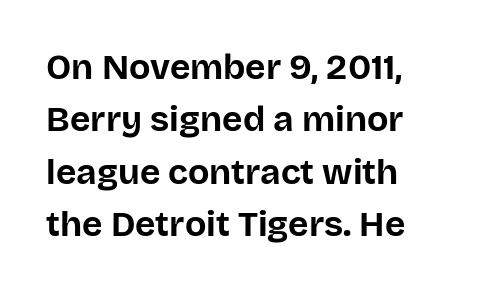
The image shows 35 px bold sans-serif type, upright; set left-aligned, normal line spacing (1.5x), normal letter spacing, not underlined; low stroke contrast and a large x-height.
